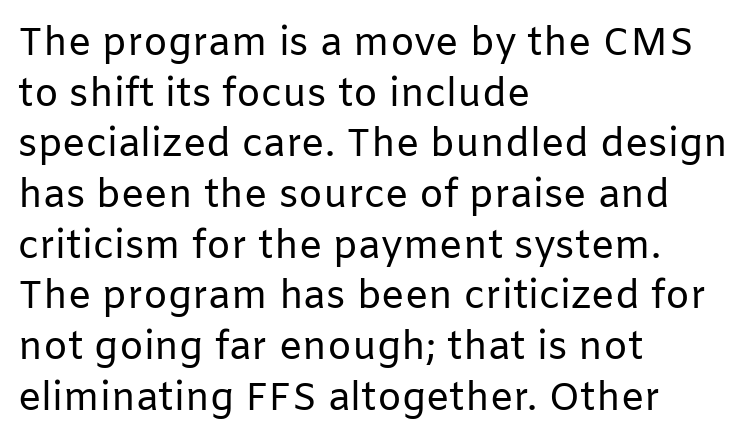
The image shows 39 px regular-weight sans-serif type, upright; set left-aligned, normal line spacing (1.3x), normal letter spacing, not underlined; low stroke contrast and a medium x-height.
